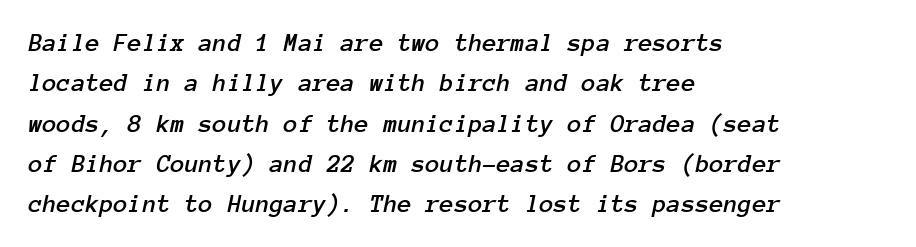
{"italic": "yes", "lean": "right", "slant_degrees": 12, "underline": "no", "align": "left", "line_spacing": "normal", "line_spacing_ratio": 1.55, "letter_spacing": "normal", "letter_spacing_em": 0.0, "glyph_px": 26}
